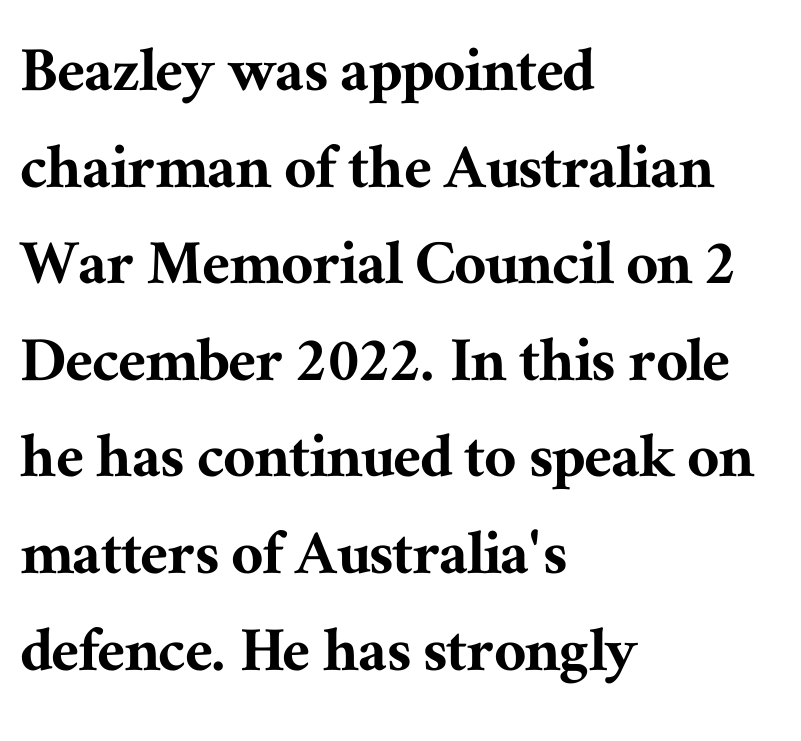
The image shows 70 px serif type, upright; set left-aligned, normal line spacing (1.38x), normal letter spacing, not underlined; medium stroke contrast and a medium x-height.
